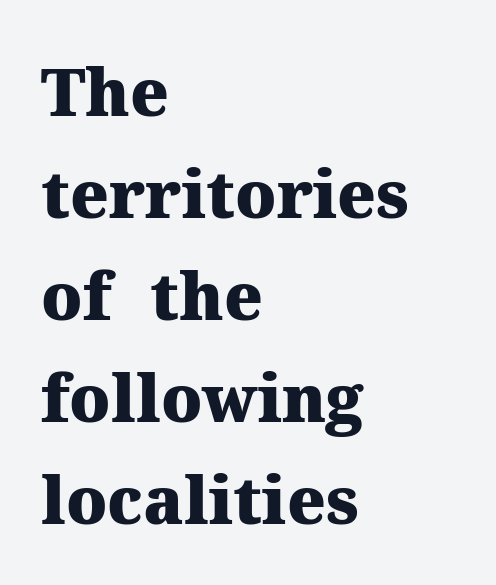
{"serif": "yes", "italic": "no", "bold": "yes", "weight": "heavy", "width": "normal", "stroke_contrast": "medium", "x_height": "medium", "monospaced": "no", "underline": "no", "align": "left", "line_spacing": "normal", "line_spacing_ratio": 1.57, "letter_spacing": "normal", "letter_spacing_em": 0.0, "glyph_px": 65}
